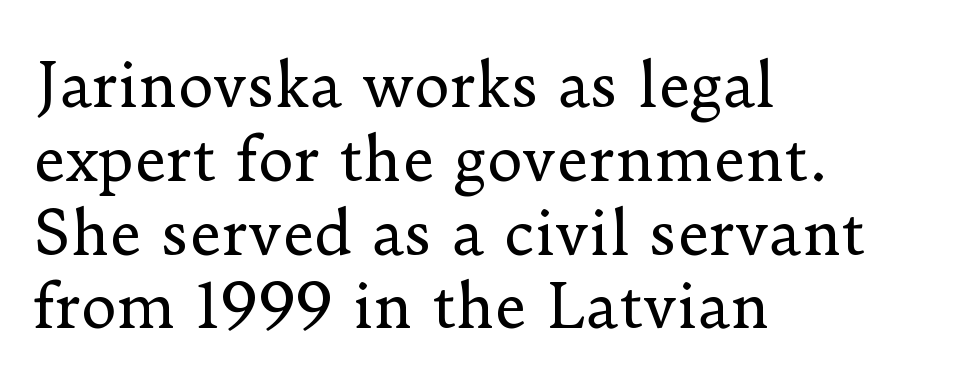
The image shows 61 px regular-weight serif type, upright; set left-aligned, line spacing 1.21x, normal letter spacing, not underlined; low stroke contrast and a small x-height.
